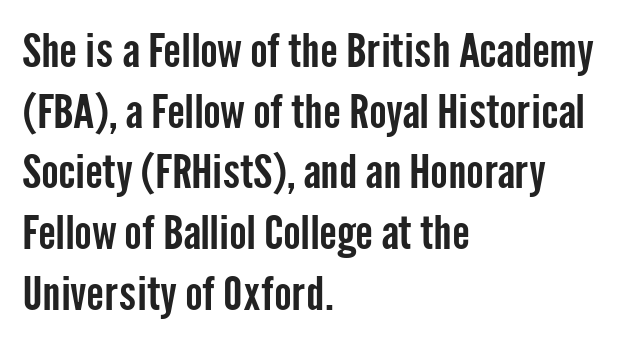
A classic flush-left, rag-right setting is used for this passage. Descenders hang freely into open space. Successive baselines arrive at the customary interval. The passage shown is typed in a proportional face where columns would drift. Font category for this specimen: sans-serif.
